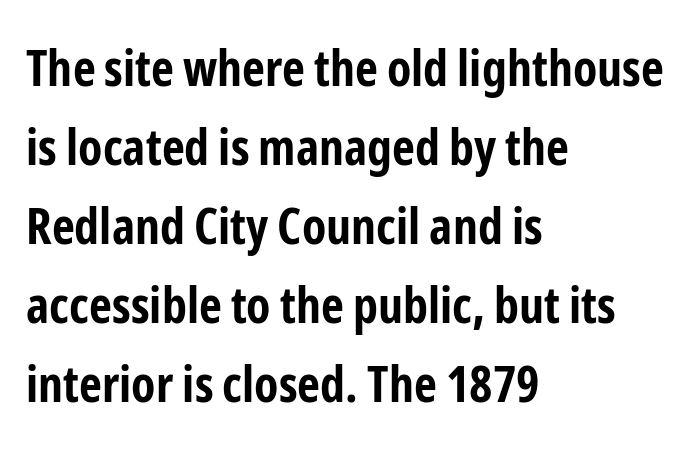
{"serif": "no", "italic": "no", "bold": "yes", "weight": "bold", "width": "condensed", "stroke_contrast": "low", "x_height": "medium", "monospaced": "no", "underline": "no", "align": "left", "line_spacing": "normal", "line_spacing_ratio": 1.58, "letter_spacing": "normal", "letter_spacing_em": 0.0, "glyph_px": 50}
